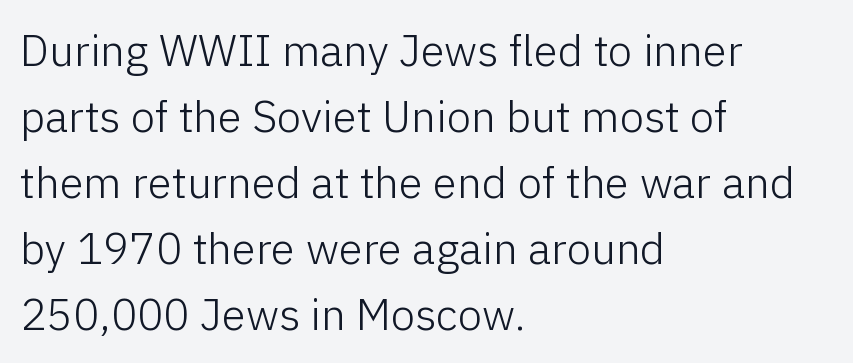
Characters remain perfectly vertical along every line. How would I describe the line gaps? Plain and ordinary. All the whitespace from short lines collects on the right. Tracking value appears to be zero — textbook default spacing. The weight would be labelled regular, book, light, or lighter still. This sample has the flowing, uneven cadence of proportional lettering.
